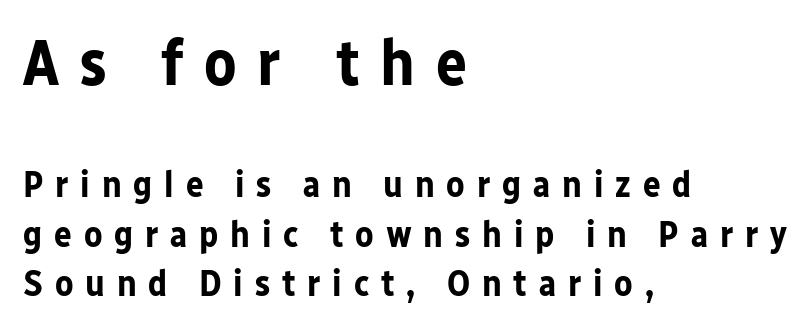
Q: Is the text bold? A: Yes.
Q: Is the text italic (slanted)? A: No, it is upright.
Q: Is the typeface a serif or a sans-serif typeface? A: Sans-serif.
Q: Is the text underlined? A: No.
Q: How is the paragraph aligned? A: Left-aligned.
Q: Is the spacing between letters normal or unusually wide? A: Unusually wide.
Q: Is the spacing between lines tight, normal or loose? A: Normal.
Q: Which block of text is set in a larger size, the first (top) or the second (bottom)? A: The first (top) one.
Q: Width (condensed, normal, or wide)? A: Normal.
Q: Stroke contrast? A: Low.
Q: x-height? A: Medium.
Q: Monospaced? A: No.
